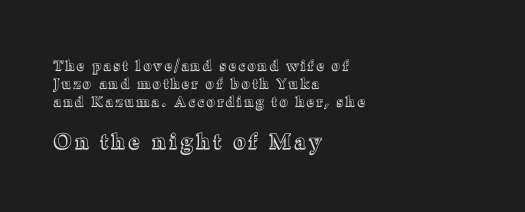
A student would call this left alignment; a typographer would say flush left, rag right. The tracking reads as deliberately expanded to a designer's eye. Quick note: not italic, upright. The space directly below the letters is spotless. Does the bottom block carry the larger type? Yes, it does.
